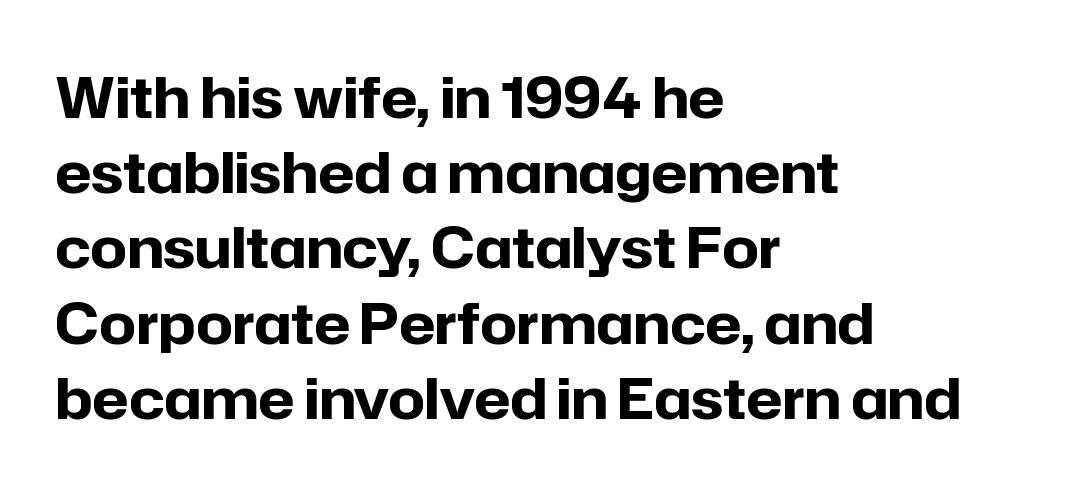
The image shows 57 px bold sans-serif type, upright; set left-aligned, normal line spacing (1.32x), normal letter spacing, not underlined; low stroke contrast and a medium x-height.
